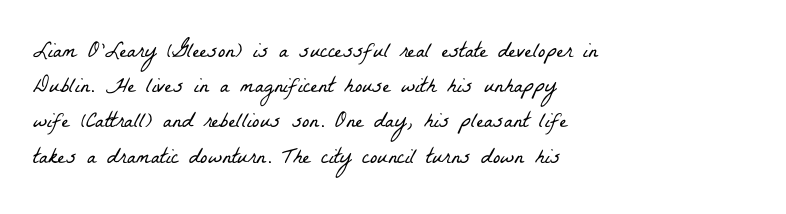
The passage is arranged the way most books set body copy — flush left. Stroke thickness stays within the range of a standard reading face or lighter. Tracking here is standard; glyphs follow each other at the usual distance. Reading down the column, the eye jumps a familiar distance to each next line. The strip under each line holds only bare page.
